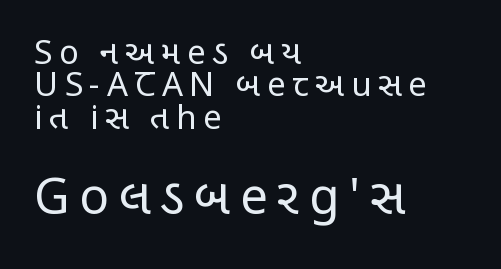
Q: Is the text bold? A: No.
Q: Is the text italic (slanted)? A: No, it is upright.
Q: Is the typeface a serif or a sans-serif typeface? A: Sans-serif.
Q: Is the text underlined? A: No.
Q: How is the paragraph aligned? A: Left-aligned.
Q: Is the spacing between letters normal or unusually wide? A: Unusually wide.
Q: Is the spacing between lines tight, normal or loose? A: Tight.
Q: Which block of text is set in a larger size, the first (top) or the second (bottom)? A: The second (bottom) one.
Q: Width (condensed, normal, or wide)? A: Condensed.
Q: Stroke contrast? A: Low.
Q: x-height? A: Large.
Q: Monospaced? A: No.
